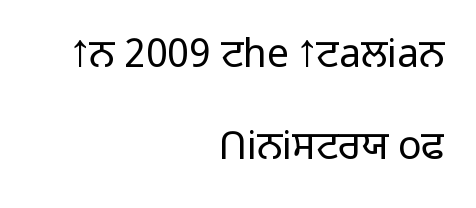
Q: Is the text bold? A: No.
Q: Is the text italic (slanted)? A: No, it is upright.
Q: Is the typeface a serif or a sans-serif typeface? A: Sans-serif.
Q: Is the text underlined? A: No.
Q: How is the paragraph aligned? A: Right-aligned.
Q: Is the spacing between letters normal or unusually wide? A: Normal.
Q: Is the spacing between lines tight, normal or loose? A: Loose.
Q: Width (condensed, normal, or wide)? A: Normal.
Q: Stroke contrast? A: Low.
Q: x-height? A: Medium.
Q: Monospaced? A: No.
